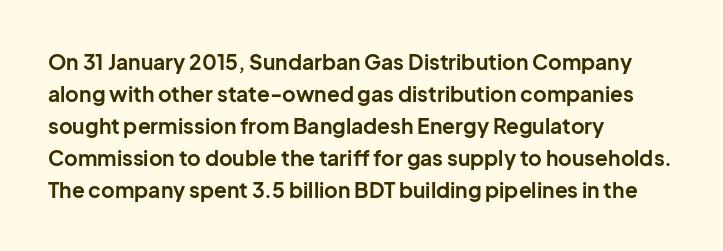
Q: Is the text bold? A: Yes.
Q: Is the text italic (slanted)? A: No, it is upright.
Q: Is the text underlined? A: No.
Q: How is the paragraph aligned? A: Left-aligned.
Q: Is the spacing between letters normal or unusually wide? A: Normal.
Q: Is the spacing between lines tight, normal or loose? A: Normal.
